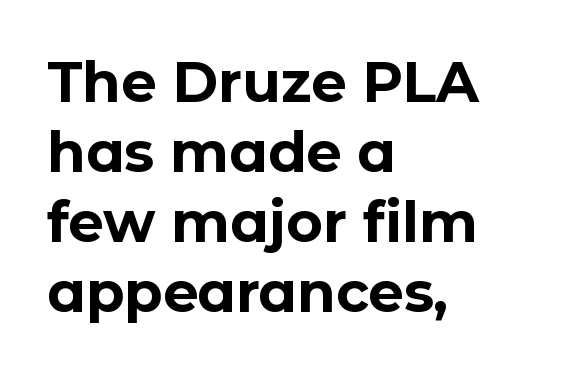
Q: Is the text bold? A: Yes.
Q: Is the text italic (slanted)? A: No, it is upright.
Q: Is the typeface a serif or a sans-serif typeface? A: Sans-serif.
Q: Is the text underlined? A: No.
Q: How is the paragraph aligned? A: Left-aligned.
Q: Is the spacing between letters normal or unusually wide? A: Normal.
Q: Is the spacing between lines tight, normal or loose? A: Normal.
Q: Width (condensed, normal, or wide)? A: Normal.
Q: Stroke contrast? A: Low.
Q: x-height? A: Medium.
Q: Monospaced? A: No.
